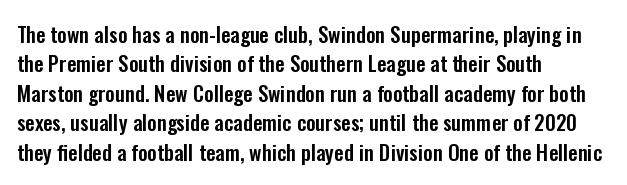
If you drew a ruler down the left edge, every line would touch it. The foot of each line stays bare and open. What's the leading like? Ordinary, nothing unusual. The axis of the letterforms is exactly vertical. Observe the ordinary spacing: letters are neighbours, not strangers.
